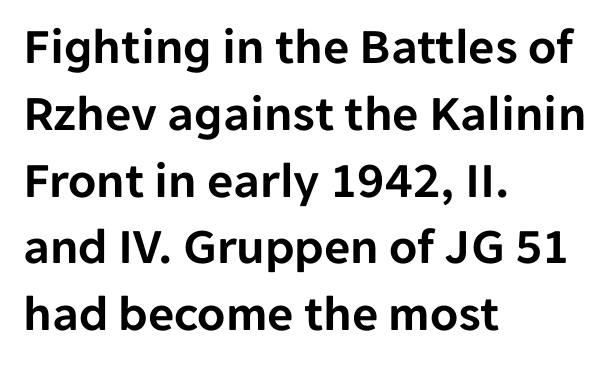
The image shows 51 px sans-serif type, upright; set left-aligned, normal line spacing (1.31x), normal letter spacing, not underlined; low stroke contrast and a medium x-height.
